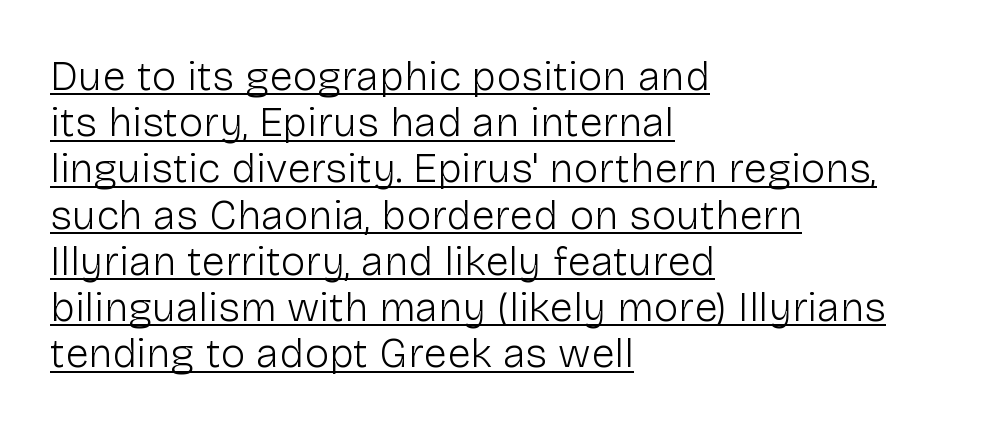
Think of a printed novel: that variable character pitch is what you see here. The type family on display is of the sans-serif kind. Stroke thickness stays within the range of a standard reading face or lighter. Does a line run under the words? Yes, clearly. Is the block centered? No — it sits flush against the left margin.
